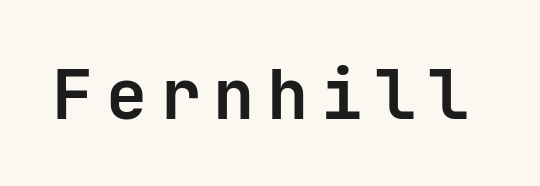
The image shows 69 px semibold sans-serif type, upright; set not underlined; low stroke contrast and a medium x-height.
